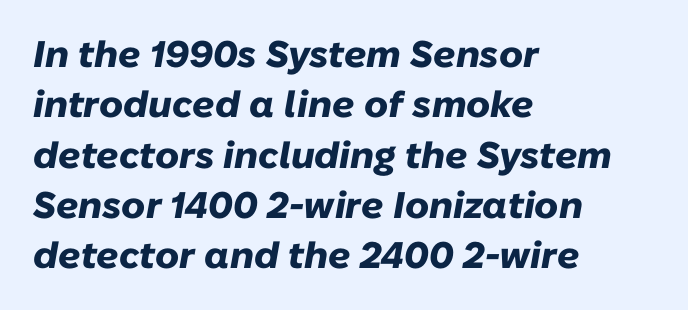
Q: Is the text bold? A: Yes.
Q: Is the text italic (slanted)? A: Yes, it leans right by about 10 degrees.
Q: Is the text underlined? A: No.
Q: How is the paragraph aligned? A: Left-aligned.
Q: Is the spacing between letters normal or unusually wide? A: Normal.
Q: Is the spacing between lines tight, normal or loose? A: Normal.
Q: Width (condensed, normal, or wide)? A: Normal.
Q: Stroke contrast? A: Low.
Q: x-height? A: Medium.
Q: Monospaced? A: No.
